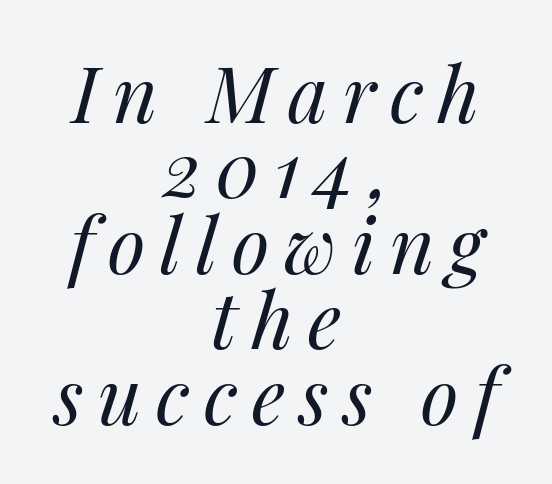
{"italic": "yes", "lean": "right", "slant_degrees": 14, "bold": "no", "weight": "regular", "width": "normal", "stroke_contrast": "medium", "x_height": "medium", "monospaced": "no", "underline": "no", "align": "center", "line_spacing": "tight", "line_spacing_ratio": 0.98, "glyph_px": 77}
